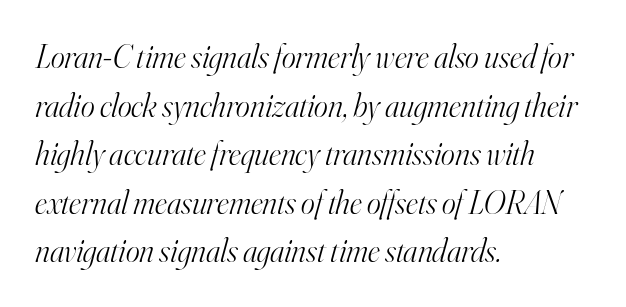
The image shows 33 px light serif type, italic (leaning right); set left-aligned, normal line spacing (1.47x), normal letter spacing, not underlined; high stroke contrast and a small x-height.
